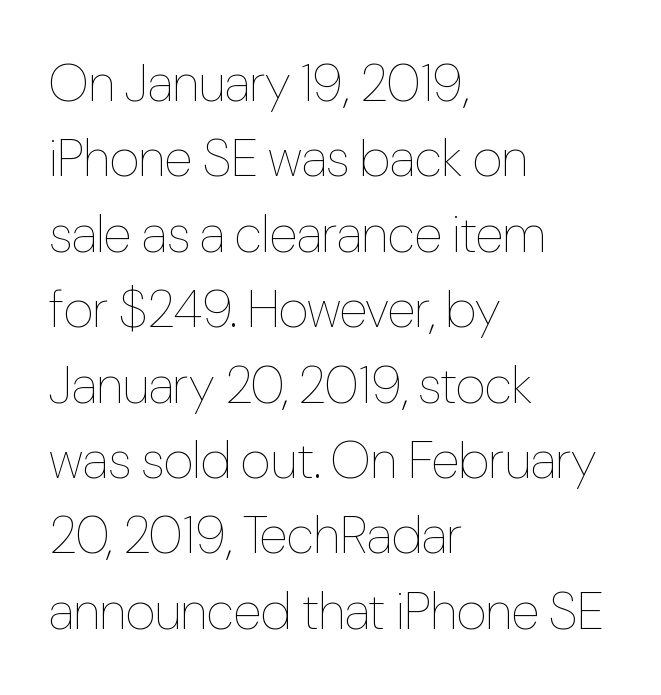
The image shows 52 px thin, condensed type, upright; set left-aligned, normal line spacing (1.45x), normal letter spacing, not underlined; low stroke contrast and a medium x-height.
